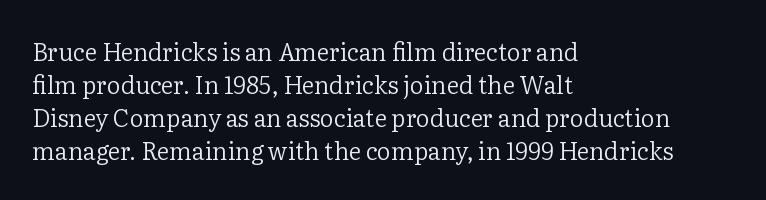
Q: Is the text bold? A: No.
Q: Is the text italic (slanted)? A: No, it is upright.
Q: Is the text underlined? A: No.
Q: How is the paragraph aligned? A: Left-aligned.
Q: Is the spacing between letters normal or unusually wide? A: Normal.
Q: Is the spacing between lines tight, normal or loose? A: Normal.
